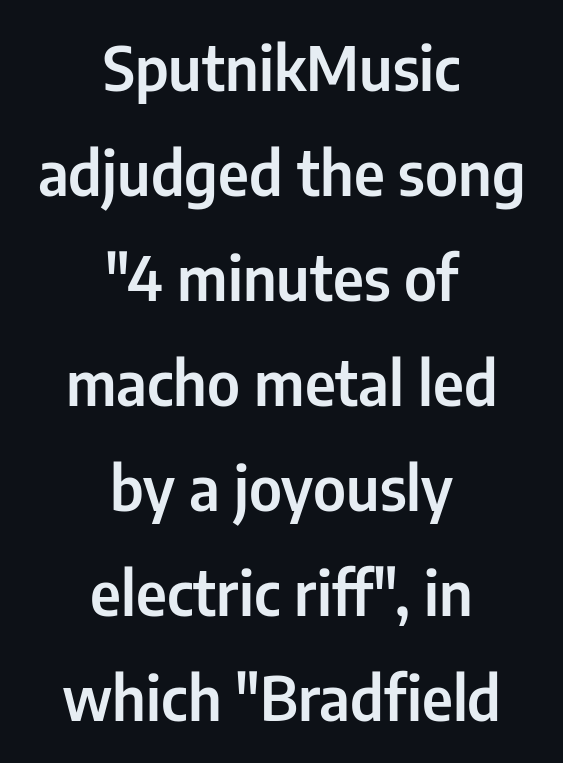
Q: Is the text italic (slanted)? A: No, it is upright.
Q: Is the typeface a serif or a sans-serif typeface? A: Sans-serif.
Q: Is the text underlined? A: No.
Q: How is the paragraph aligned? A: Centered.
Q: Is the spacing between letters normal or unusually wide? A: Normal.
Q: Width (condensed, normal, or wide)? A: Condensed.
Q: Stroke contrast? A: Low.
Q: x-height? A: Medium.
Q: Monospaced? A: No.
